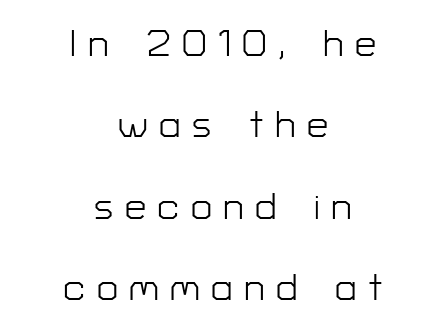
The image shows 38 px light sans-serif type, upright; set centered, loose line spacing (2.14x), unusually wide letter spacing (+0.3 em), not underlined; low stroke contrast and a medium x-height.
